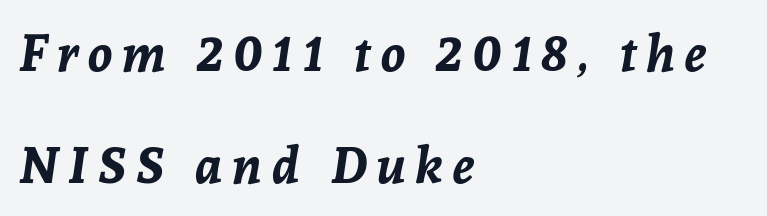
The rendering anchors every line to the left-hand side. These lines have a slow, spaced-out rhythm from letter to letter. How would I describe the line gaps? Wide and relaxed. Compared with an ordinary text face, these strokes are far heavier — a full bold. Tall strokes in this sample are angled rather than plumb.
